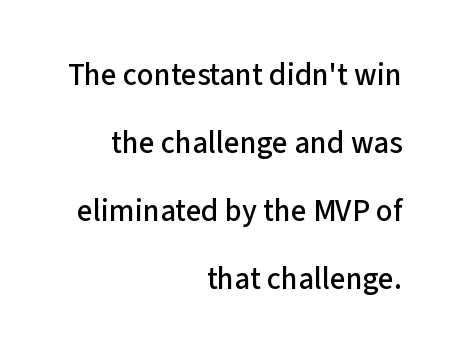
The gap between lines stays unmarked. Each letter keeps its own natural width here, so spacing adapts to shape. Honestly, the rows look like they've been pulled way apart. Ordinary non-slanted type is in use. I'd call this a sans setting — the letters go barefoot. The typesetter chose a ragged-left arrangement here.
